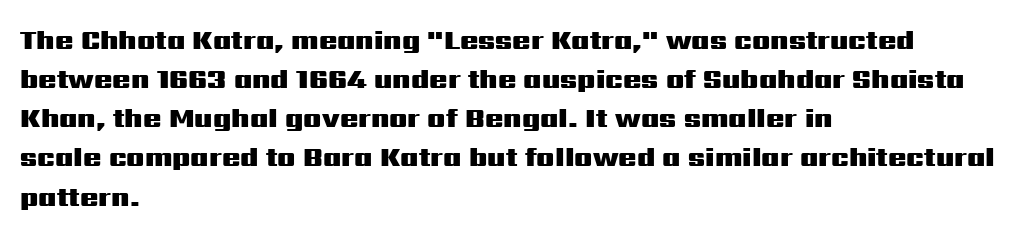
{"italic": "no", "bold": "yes", "underline": "no", "align": "left", "line_spacing": "normal", "line_spacing_ratio": 1.45, "letter_spacing": "normal", "letter_spacing_em": 0.0, "glyph_px": 27}
